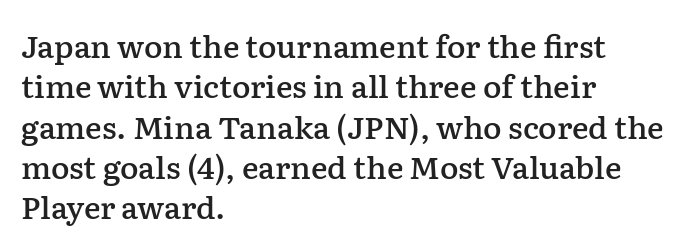
Character widths vary here, with narrow letters taking less room than wide ones. This sample is left-justified, so line endings fall wherever the words run out. Check where the strokes stop: tiny serifs finish them off. What weight is shown? A semibold, between regular and bold.
